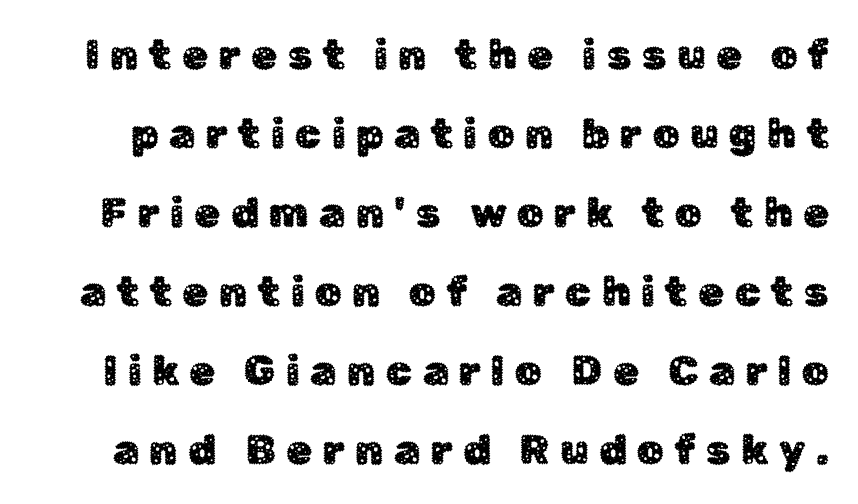
Q: Is the text italic (slanted)? A: No, it is upright.
Q: Is the typeface a serif or a sans-serif typeface? A: Sans-serif.
Q: Is the text underlined? A: No.
Q: Is the spacing between letters normal or unusually wide? A: Unusually wide.
Q: Width (condensed, normal, or wide)? A: Normal.
Q: Stroke contrast? A: Low.
Q: x-height? A: Medium.
Q: Monospaced? A: No.
